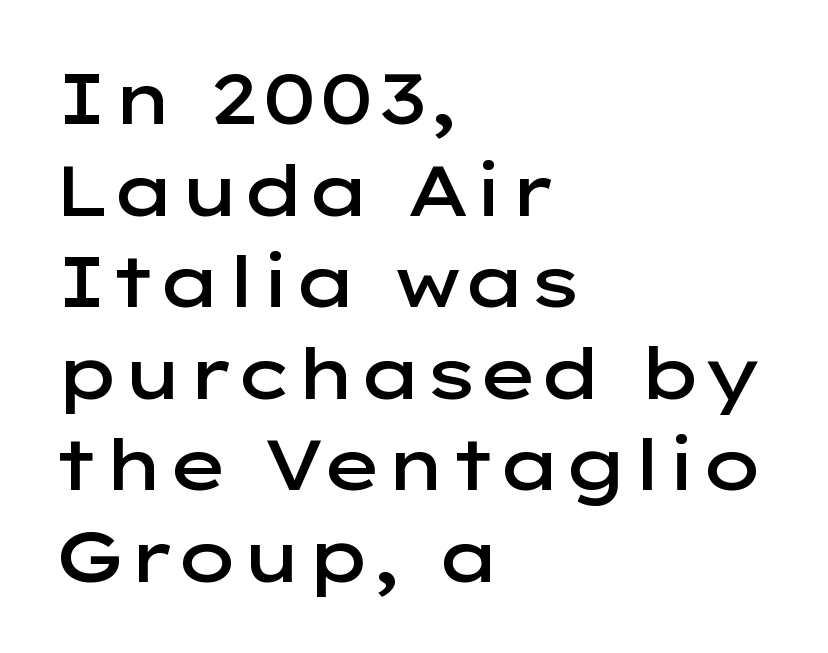
{"serif": "no", "italic": "no", "bold": "semi", "weight": "semibold", "width": "wide", "stroke_contrast": "low", "x_height": "medium", "monospaced": "no", "underline": "no", "align": "left", "line_spacing": "normal", "line_spacing_ratio": 1.29, "letter_spacing": "normal", "letter_spacing_em": 0.0, "glyph_px": 71}
